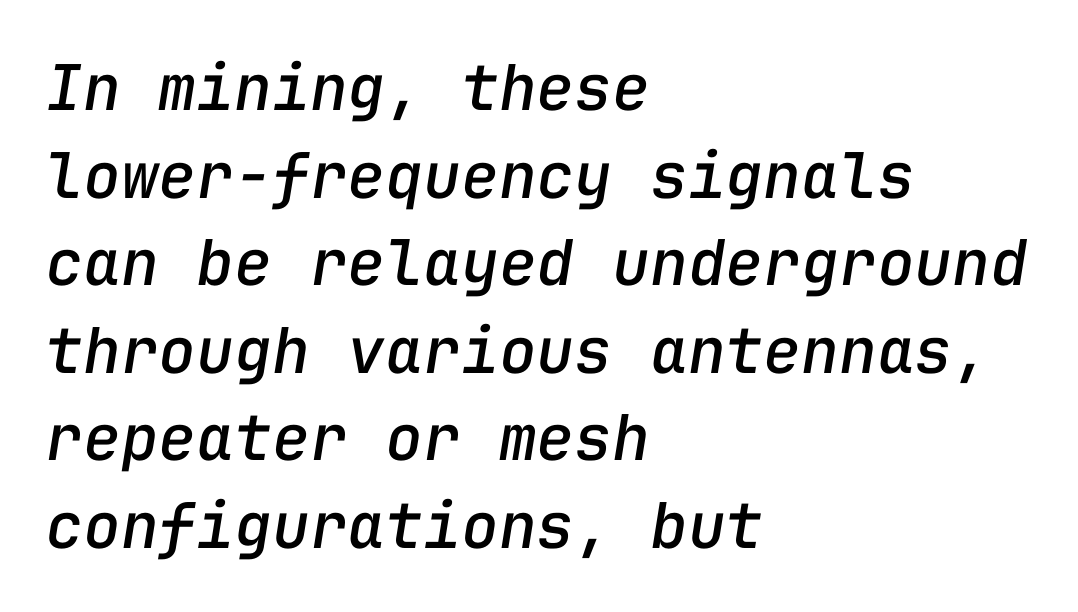
The image shows 63 px text type, italic (leaning right), monospaced; set left-aligned, normal line spacing (1.39x), normal letter spacing, not underlined; low stroke contrast and a medium x-height.
